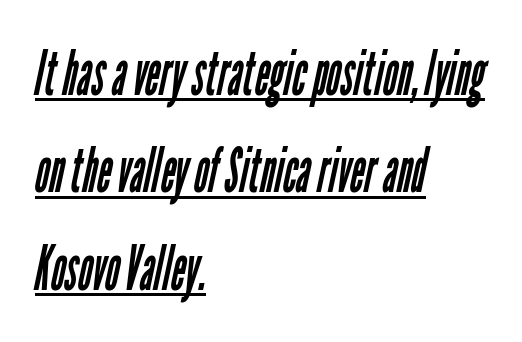
{"serif": "no", "bold": "no", "weight": "regular", "width": "condensed", "stroke_contrast": "low", "x_height": "medium", "monospaced": "no", "underline": "yes", "align": "left", "line_spacing": "normal", "line_spacing_ratio": 1.57, "letter_spacing": "normal", "letter_spacing_em": 0.0, "glyph_px": 62}
